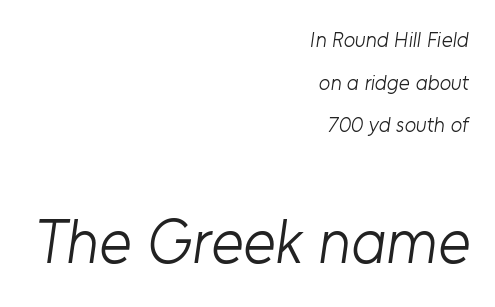
{"serif": "no", "bold": "no", "weight": "light", "width": "normal", "stroke_contrast": "low", "x_height": "medium", "monospaced": "no", "underline": "no", "align": "right", "line_spacing": "loose", "line_spacing_ratio": 2.03, "letter_spacing": "normal", "letter_spacing_em": 0.0, "larger_block": "second", "size_ratio": 2.95, "glyph_px": 62}
